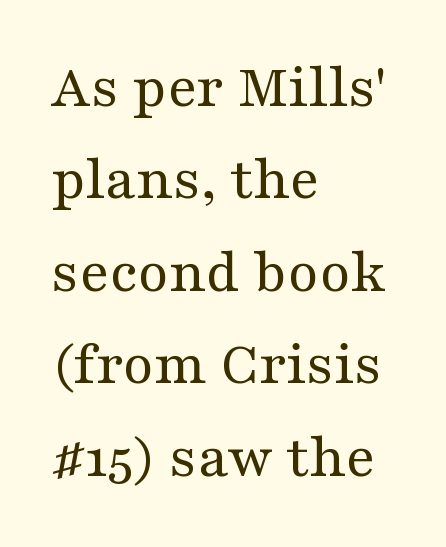
Q: Is the text bold? A: No.
Q: Is the text italic (slanted)? A: No, it is upright.
Q: Is the typeface a serif or a sans-serif typeface? A: Serif.
Q: Is the text underlined? A: No.
Q: How is the paragraph aligned? A: Left-aligned.
Q: Is the spacing between letters normal or unusually wide? A: Normal.
Q: Is the spacing between lines tight, normal or loose? A: Normal.
Q: Width (condensed, normal, or wide)? A: Wide.
Q: Stroke contrast? A: Medium.
Q: x-height? A: Medium.
Q: Monospaced? A: No.
